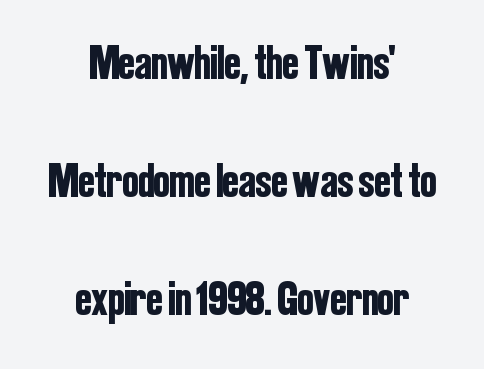
Q: Is the text italic (slanted)? A: No, it is upright.
Q: Is the typeface a serif or a sans-serif typeface? A: Sans-serif.
Q: Is the text underlined? A: No.
Q: How is the paragraph aligned? A: Centered.
Q: Is the spacing between letters normal or unusually wide? A: Normal.
Q: Is the spacing between lines tight, normal or loose? A: Loose.
Q: Width (condensed, normal, or wide)? A: Condensed.
Q: Stroke contrast? A: Low.
Q: x-height? A: Medium.
Q: Monospaced? A: No.
